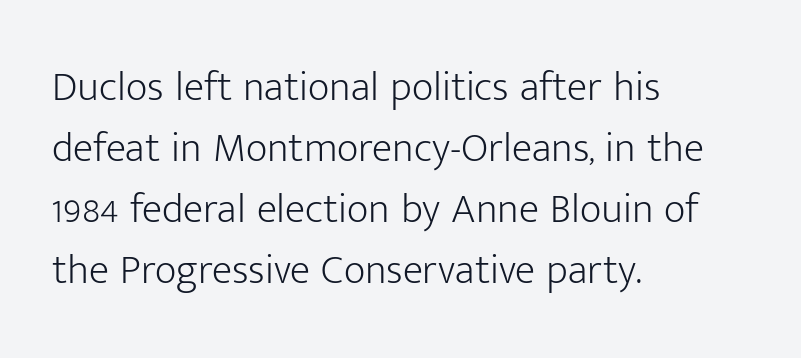
{"serif": "no", "italic": "no", "bold": "no", "weight": "light", "width": "normal", "stroke_contrast": "low", "x_height": "medium", "monospaced": "no", "underline": "no", "align": "left", "line_spacing": "normal", "line_spacing_ratio": 1.45, "letter_spacing": "normal", "letter_spacing_em": 0.0, "glyph_px": 42}
